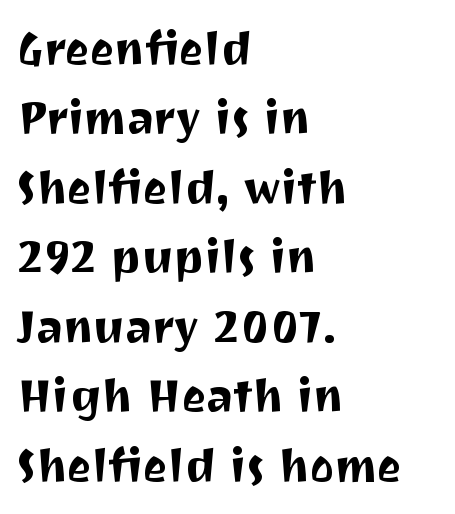
{"serif": "no", "italic": "no", "width": "normal", "stroke_contrast": "medium", "x_height": "medium", "monospaced": "no", "underline": "no", "align": "left", "line_spacing": "normal", "line_spacing_ratio": 1.51, "letter_spacing": "normal", "letter_spacing_em": 0.0, "glyph_px": 46}
